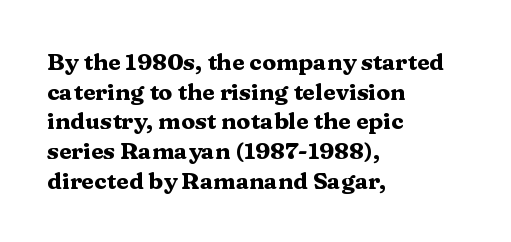
{"italic": "no", "bold": "yes", "underline": "no", "align": "left", "line_spacing": "normal", "line_spacing_ratio": 1.29, "letter_spacing": "normal", "letter_spacing_em": 0.0, "glyph_px": 23}
